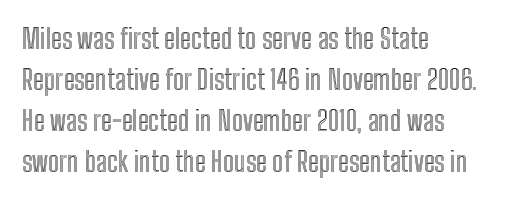
Underlining? Definitely not there. The passage shown stacks its lines at a standard gap. Tall strokes in this sample are plumb rather than angled. Is the block centered? No — it sits flush against the left margin.
